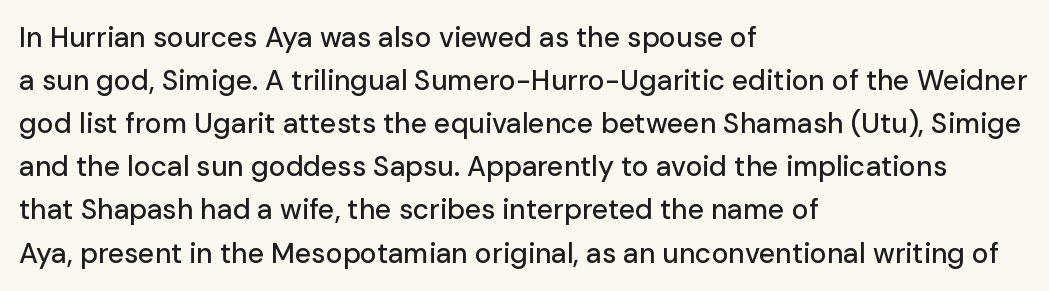
Q: Is the text italic (slanted)? A: No, it is upright.
Q: Is the typeface a serif or a sans-serif typeface? A: Sans-serif.
Q: Is the text underlined? A: No.
Q: How is the paragraph aligned? A: Left-aligned.
Q: Is the spacing between letters normal or unusually wide? A: Normal.
Q: Is the spacing between lines tight, normal or loose? A: Normal.
Q: Width (condensed, normal, or wide)? A: Normal.
Q: Stroke contrast? A: Low.
Q: x-height? A: Medium.
Q: Monospaced? A: No.
